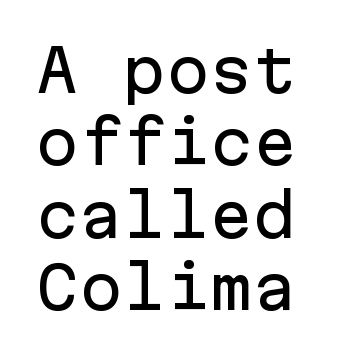
The image shows 58 px sans-serif type, upright, monospaced; set normal line spacing (1.25x), normal letter spacing, not underlined; low stroke contrast and a medium x-height.
